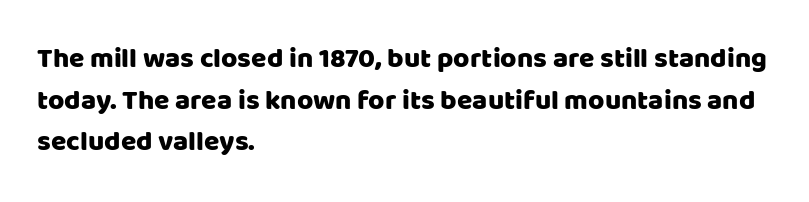
The image shows 28 px sans-serif type, upright; set left-aligned, normal line spacing (1.49x), normal letter spacing, not underlined; low stroke contrast and a large x-height.
